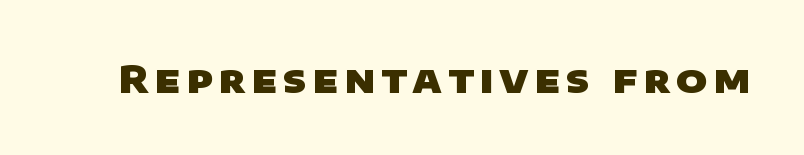
The image shows 38 px heavy, wide sans-serif type; set not underlined; low stroke contrast and a large x-height.
